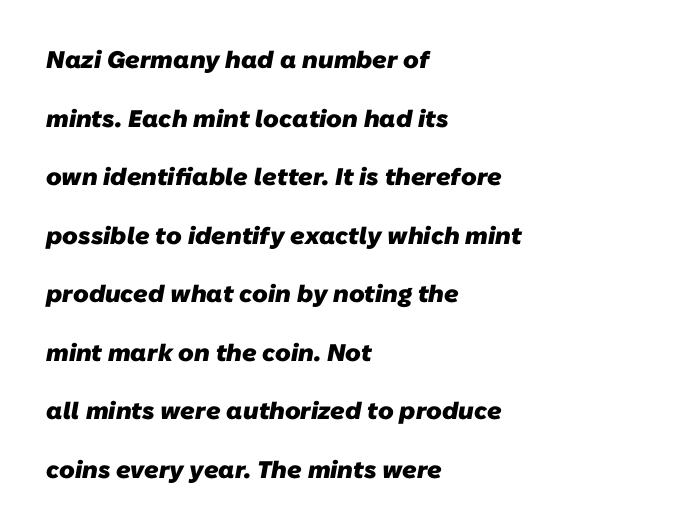
The ragged edge is on the right, which tells us the setting is flush left. What's the leading like? Stretched, with rows far apart. Weight: bold. Each row of text sits above clean, open space. Tracking value appears to be zero — textbook default spacing.
